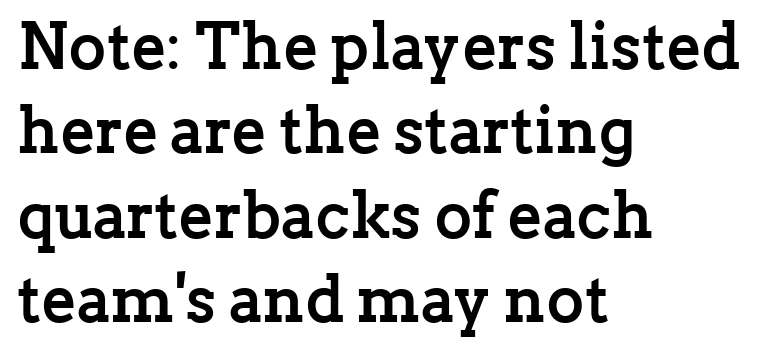
Q: Is the text bold? A: Yes.
Q: Is the text italic (slanted)? A: No, it is upright.
Q: Is the typeface a serif or a sans-serif typeface? A: Serif.
Q: Is the text underlined? A: No.
Q: How is the paragraph aligned? A: Left-aligned.
Q: Is the spacing between letters normal or unusually wide? A: Normal.
Q: Is the spacing between lines tight, normal or loose? A: Normal.
Q: Width (condensed, normal, or wide)? A: Normal.
Q: Stroke contrast? A: Low.
Q: x-height? A: Medium.
Q: Monospaced? A: No.
